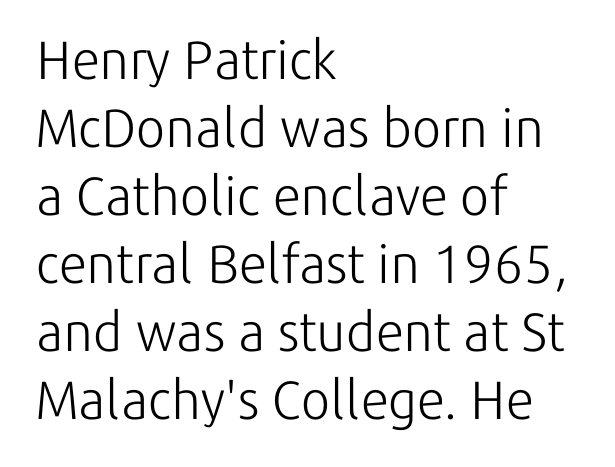
Q: Is the text bold? A: No.
Q: Is the text italic (slanted)? A: No, it is upright.
Q: Is the typeface a serif or a sans-serif typeface? A: Sans-serif.
Q: Is the text underlined? A: No.
Q: How is the paragraph aligned? A: Left-aligned.
Q: Is the spacing between letters normal or unusually wide? A: Normal.
Q: Is the spacing between lines tight, normal or loose? A: Normal.
Q: Width (condensed, normal, or wide)? A: Normal.
Q: Stroke contrast? A: Low.
Q: x-height? A: Medium.
Q: Monospaced? A: No.
